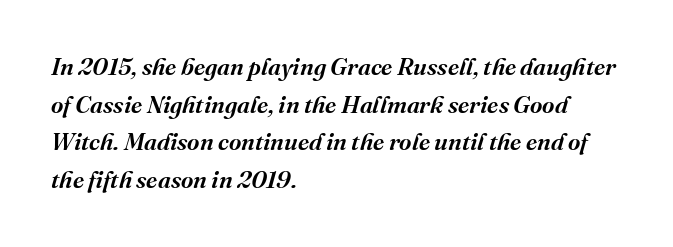
{"italic": "yes", "lean": "right", "slant_degrees": 16, "bold": "semi", "underline": "no", "align": "left", "line_spacing": "normal", "line_spacing_ratio": 1.57, "letter_spacing": "normal", "letter_spacing_em": 0.0, "glyph_px": 24}
